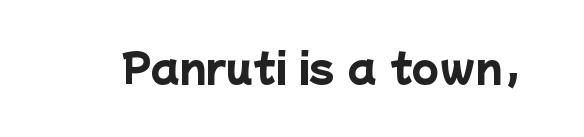
{"serif": "no", "bold": "yes", "weight": "heavy", "width": "normal", "stroke_contrast": "low", "x_height": "medium", "monospaced": "no", "underline": "no", "letter_spacing": "normal", "letter_spacing_em": 0.0, "glyph_px": 39}
